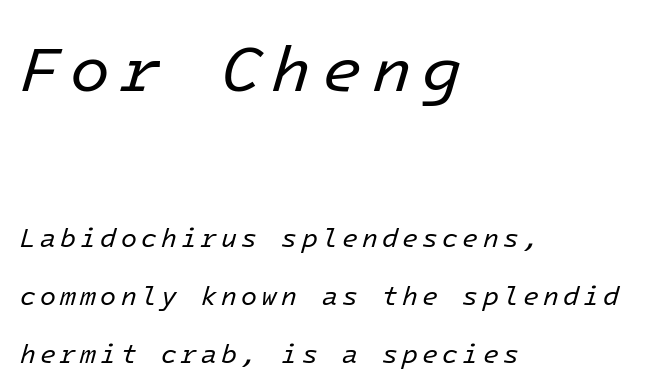
{"italic": "yes", "lean": "right", "slant_degrees": 16, "bold": "no", "weight": "regular", "width": "normal", "stroke_contrast": "low", "x_height": "medium", "underline": "no", "align": "left", "line_spacing": "loose", "line_spacing_ratio": 2.24, "larger_block": "first", "size_ratio": 2.5, "glyph_px": 65}
